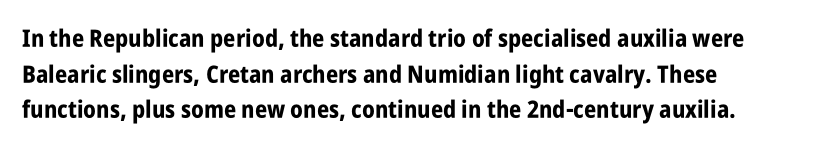
Q: Is the text bold? A: Yes.
Q: Is the text italic (slanted)? A: No, it is upright.
Q: Is the text underlined? A: No.
Q: How is the paragraph aligned? A: Left-aligned.
Q: Is the spacing between letters normal or unusually wide? A: Normal.
Q: Is the spacing between lines tight, normal or loose? A: Normal.
